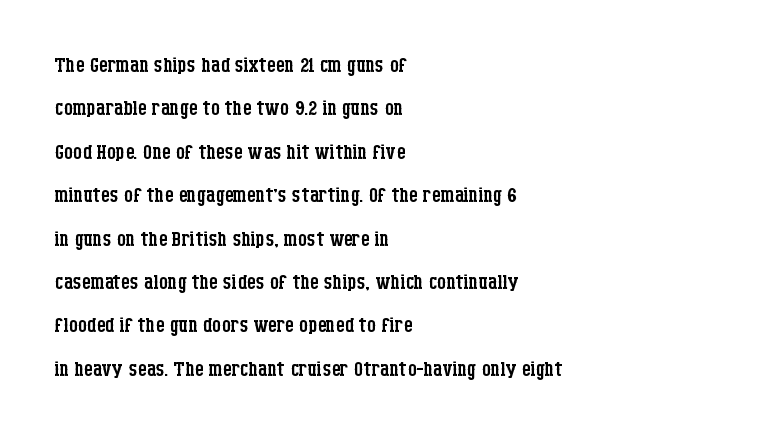
A quiet, ordinary-to-light weight characterises the typeface. Observe the serifs anchoring each vertical stroke in this sample. Character widths vary here, with narrow letters taking less room than wide ones. The lettering stays uniformly vertical, giving the passage a roman look. The zone under the glyphs is completely vacant.
